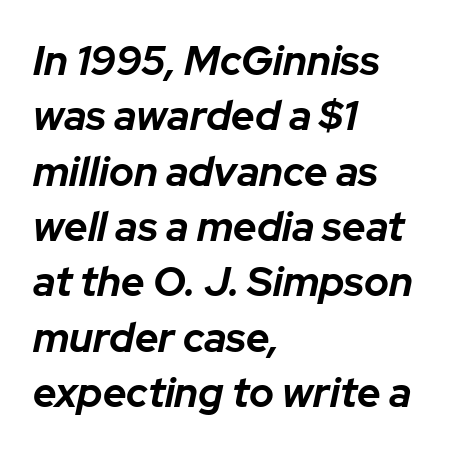
The image shows 41 px bold type, italic (leaning right); set left-aligned, normal line spacing (1.35x), normal letter spacing, not underlined; low stroke contrast and a medium x-height.
